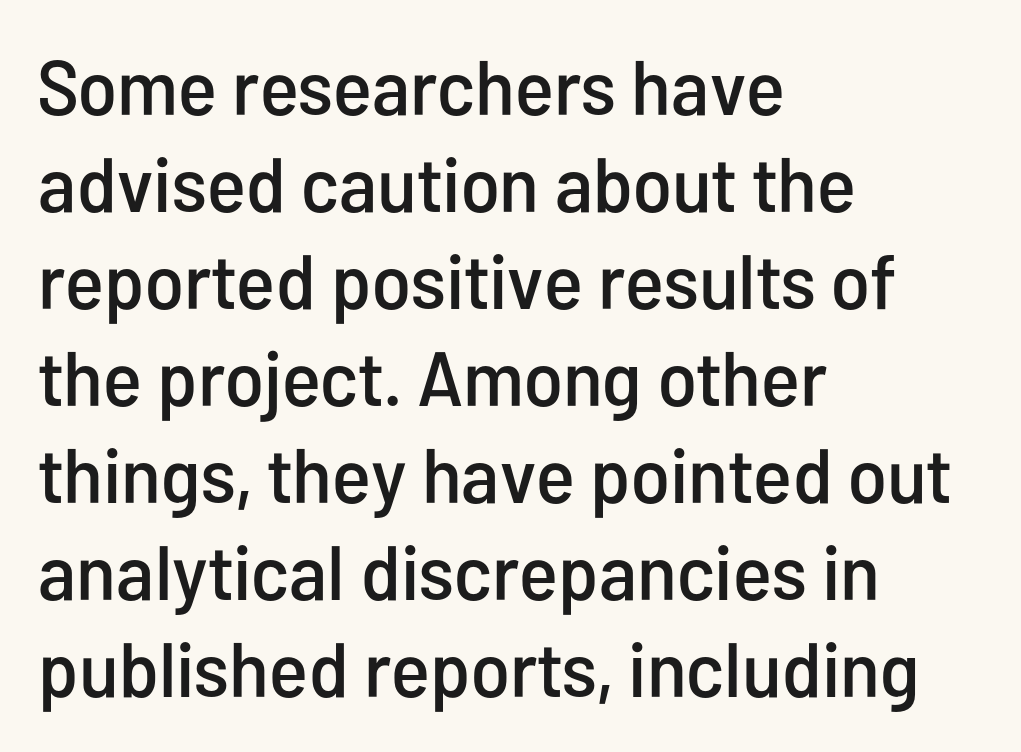
Q: Is the text italic (slanted)? A: No, it is upright.
Q: Is the typeface a serif or a sans-serif typeface? A: Sans-serif.
Q: Is the text underlined? A: No.
Q: How is the paragraph aligned? A: Left-aligned.
Q: Is the spacing between letters normal or unusually wide? A: Normal.
Q: Is the spacing between lines tight, normal or loose? A: Normal.
Q: Width (condensed, normal, or wide)? A: Condensed.
Q: Stroke contrast? A: Low.
Q: x-height? A: Medium.
Q: Monospaced? A: No.
